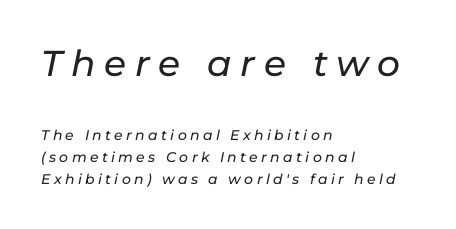
Normally led — the rows are evenly, conventionally spaced. Each line starts at the same left margin while the right side varies. Is this a fixed-width face? No — the glyphs have proportional, varying widths. Observe the wide spacing: letters keep a clear distance from each other.
